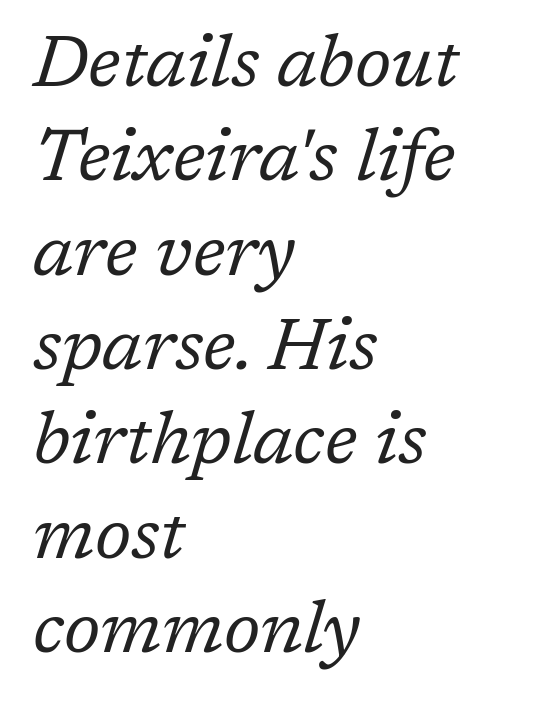
{"serif": "yes", "italic": "yes", "lean": "right", "slant_degrees": 17, "bold": "no", "weight": "regular", "width": "normal", "stroke_contrast": "low", "x_height": "medium", "monospaced": "no", "underline": "no", "align": "left", "line_spacing": "normal", "line_spacing_ratio": 1.31, "letter_spacing": "normal", "letter_spacing_em": 0.0, "glyph_px": 72}
